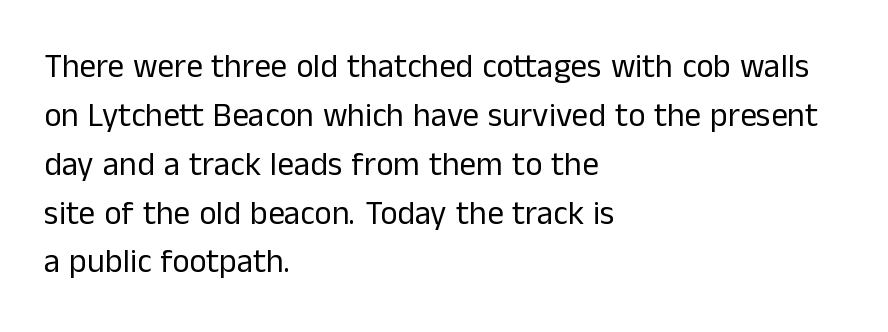
The image shows 33 px regular-weight sans-serif type, upright; set left-aligned, normal line spacing (1.48x), normal letter spacing, not underlined; low stroke contrast and a medium x-height.
